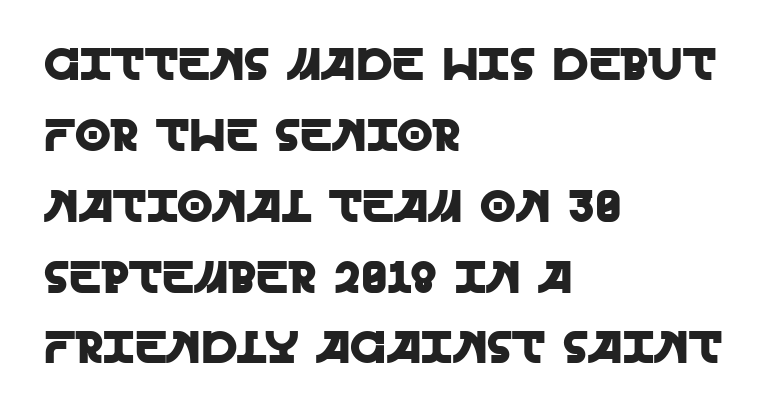
Default kerning and tracking; the words read as compact shapes. Letterform terminals end flat and unadorned throughout the passage. Ordinary non-slanted type is in use. A clean baseline with only descenders dipping below it. Do the characters align in a grid? No, the font is proportional. Each line starts at the same left margin while the right side varies.
